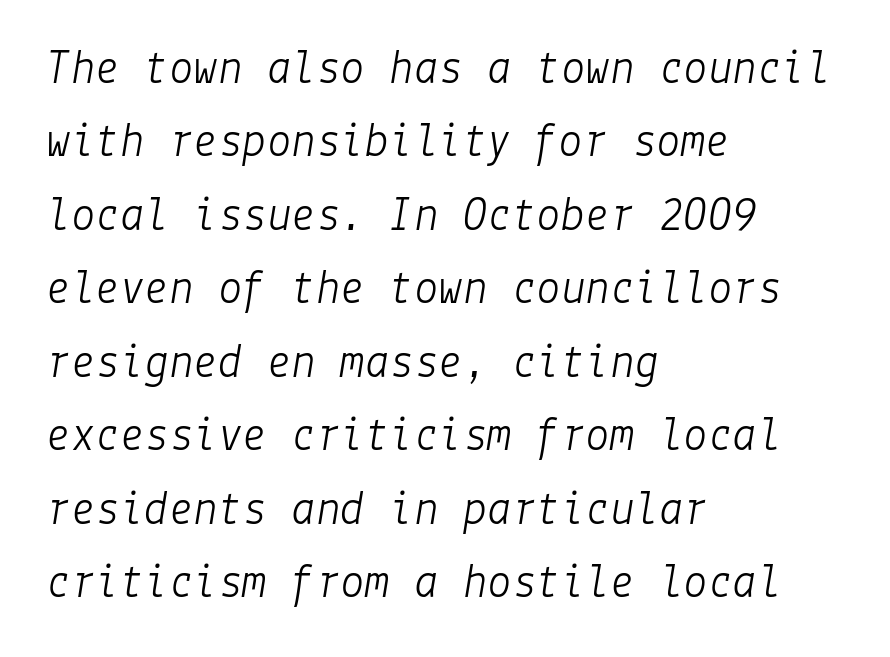
{"italic": "yes", "lean": "right", "slant_degrees": 9, "bold": "no", "weight": "light", "width": "normal", "stroke_contrast": "low", "x_height": "medium", "underline": "no", "align": "left", "line_spacing": "normal", "line_spacing_ratio": 1.5, "letter_spacing": "normal", "letter_spacing_em": 0.0, "glyph_px": 49}
